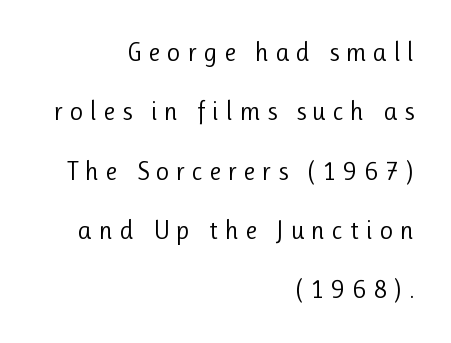
Descender tails drop into unmarked territory. Leftover space on each line is placed entirely before the opening word. The line-height multiplier appears high, well above default. The typeface has the unassuming heft of standard copy or less. These lines were composed using upright roman letters.
